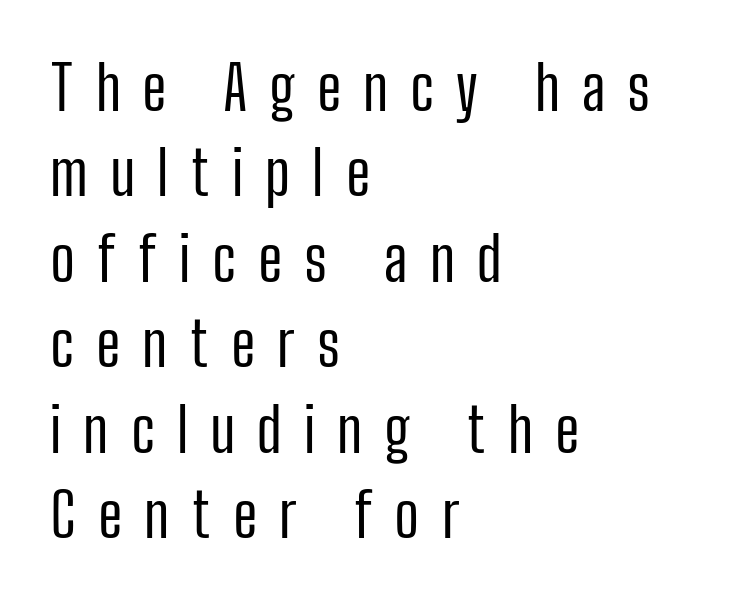
Proportional: the letters do not fall into vertical columns. Line starts are locked; line ends wander. Lines of text with bare space underneath. In terms of letterspacing, this is a distinctly airy, spread setting. Normally led — the rows are evenly, conventionally spaced.
